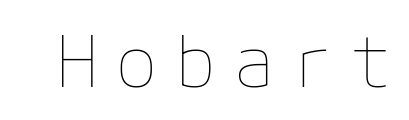
{"italic": "no", "bold": "no", "weight": "thin", "width": "normal", "stroke_contrast": "low", "x_height": "medium", "underline": "no", "letter_spacing": "wide", "letter_spacing_em": 0.23, "glyph_px": 71}
